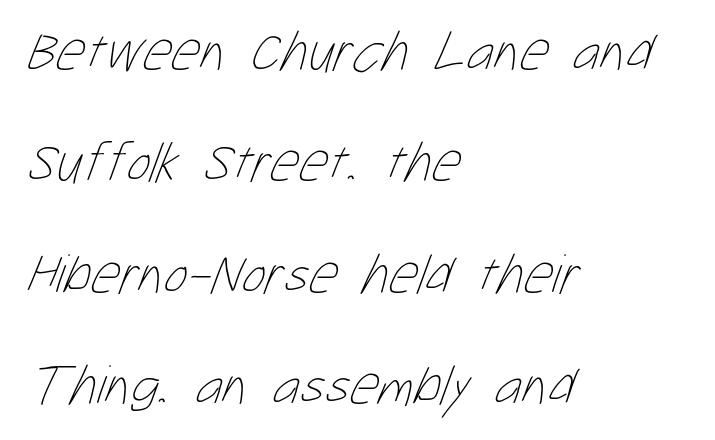
The image shows 56 px thin, condensed type; set left-aligned, loose line spacing (1.99x), normal letter spacing, not underlined; low stroke contrast and a medium x-height.
